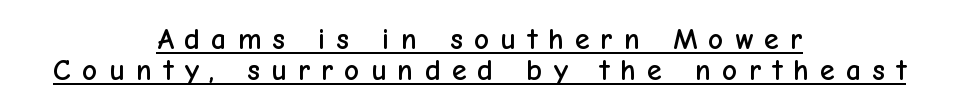
Q: Is the text italic (slanted)? A: No, it is upright.
Q: Is the typeface a serif or a sans-serif typeface? A: Sans-serif.
Q: Is the text underlined? A: Yes.
Q: How is the paragraph aligned? A: Centered.
Q: Is the spacing between letters normal or unusually wide? A: Unusually wide.
Q: Is the spacing between lines tight, normal or loose? A: Tight.
Q: Width (condensed, normal, or wide)? A: Normal.
Q: Stroke contrast? A: Low.
Q: x-height? A: Medium.
Q: Monospaced? A: No.
